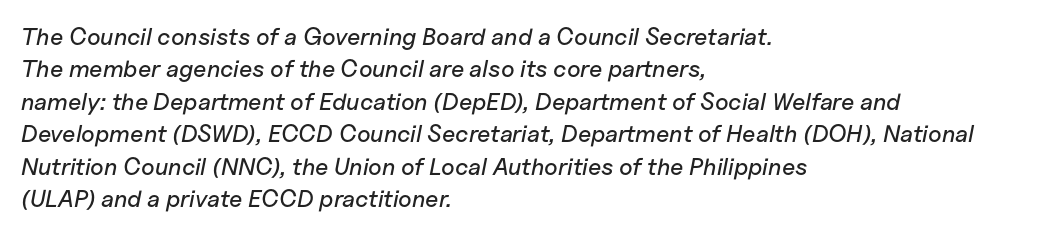
The image shows 24 px text type, italic (leaning right); set left-aligned, normal line spacing (1.35x), normal letter spacing, not underlined.
